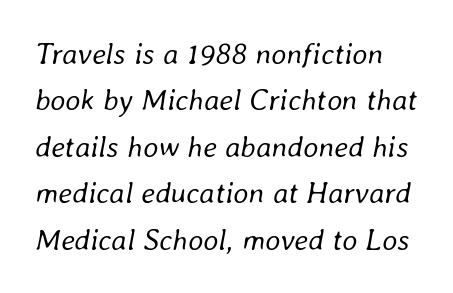
Q: Is the text bold? A: No.
Q: Is the text italic (slanted)? A: Yes, it leans right by about 8 degrees.
Q: Is the text underlined? A: No.
Q: Is the spacing between letters normal or unusually wide? A: Normal.
Q: Is the spacing between lines tight, normal or loose? A: Normal.
Q: Width (condensed, normal, or wide)? A: Normal.
Q: Stroke contrast? A: Low.
Q: x-height? A: Medium.
Q: Monospaced? A: No.
